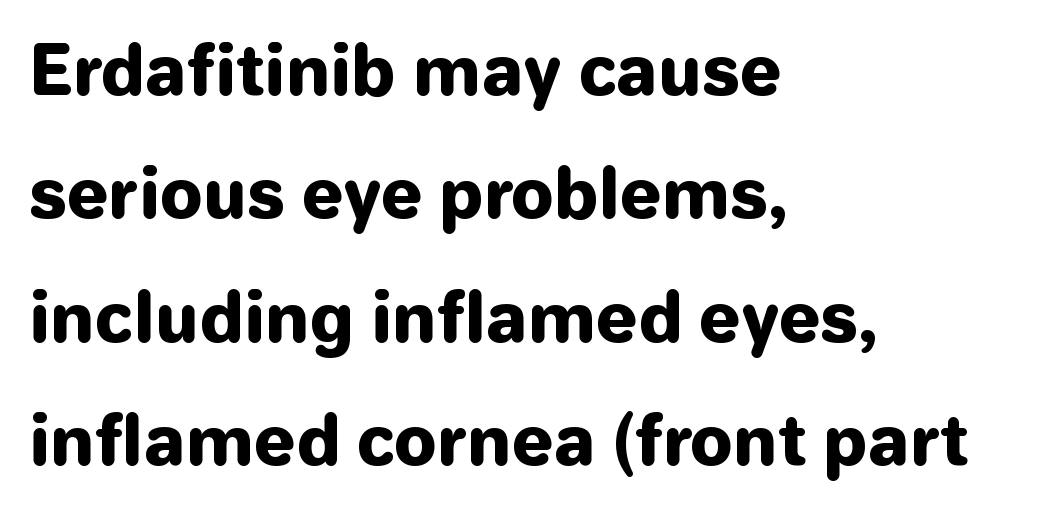
The image shows 67 px heavy sans-serif type, upright; set left-aligned, line spacing 1.84x, normal letter spacing, not underlined; low stroke contrast and a medium x-height.
